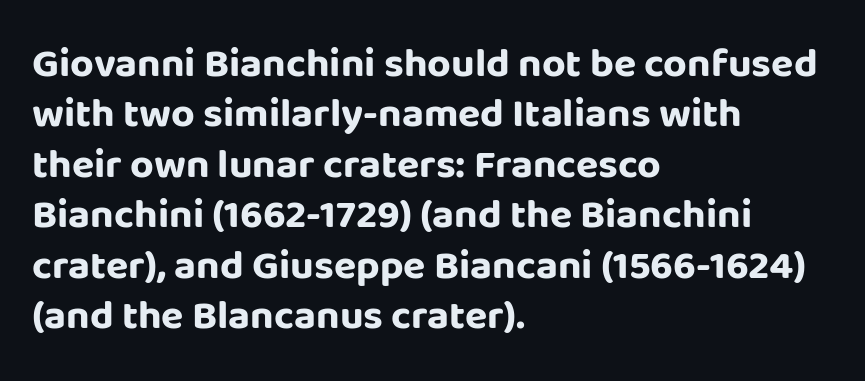
Q: Is the text bold? A: Yes.
Q: Is the text italic (slanted)? A: No, it is upright.
Q: Is the typeface a serif or a sans-serif typeface? A: Sans-serif.
Q: Is the text underlined? A: No.
Q: How is the paragraph aligned? A: Left-aligned.
Q: Is the spacing between letters normal or unusually wide? A: Normal.
Q: Width (condensed, normal, or wide)? A: Normal.
Q: Stroke contrast? A: Low.
Q: x-height? A: Large.
Q: Monospaced? A: No.
